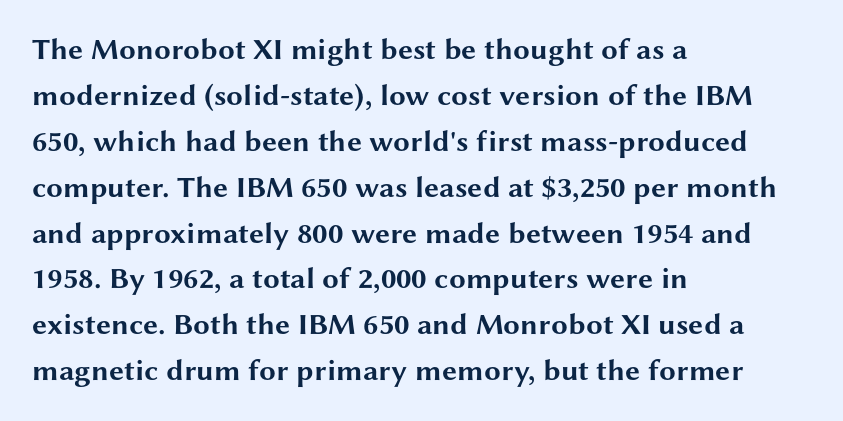
Q: Is the text bold? A: Yes.
Q: Is the text italic (slanted)? A: No, it is upright.
Q: Is the typeface a serif or a sans-serif typeface? A: Sans-serif.
Q: Is the text underlined? A: No.
Q: How is the paragraph aligned? A: Left-aligned.
Q: Is the spacing between letters normal or unusually wide? A: Normal.
Q: Is the spacing between lines tight, normal or loose? A: Normal.
Q: Width (condensed, normal, or wide)? A: Wide.
Q: Stroke contrast? A: Medium.
Q: x-height? A: Medium.
Q: Monospaced? A: No.
